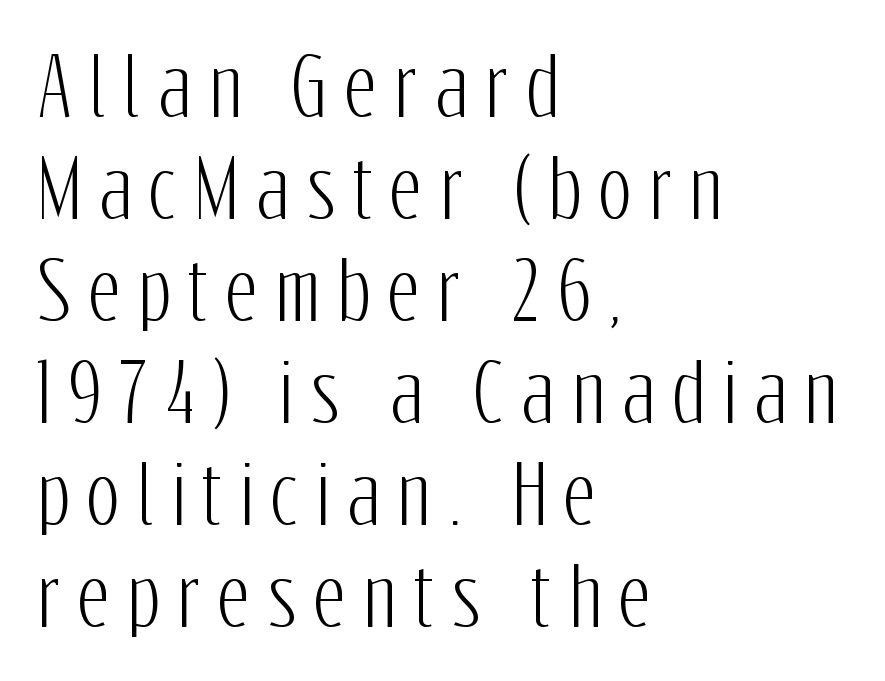
Q: Is the text italic (slanted)? A: No, it is upright.
Q: Is the typeface a serif or a sans-serif typeface? A: Sans-serif.
Q: Is the text underlined? A: No.
Q: How is the paragraph aligned? A: Left-aligned.
Q: Is the spacing between letters normal or unusually wide? A: Unusually wide.
Q: Is the spacing between lines tight, normal or loose? A: Normal.
Q: Width (condensed, normal, or wide)? A: Condensed.
Q: Stroke contrast? A: Low.
Q: x-height? A: Medium.
Q: Monospaced? A: No.
